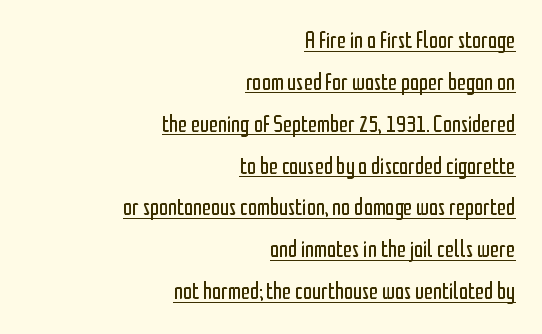
The image shows 23 px text type, upright; set right-aligned, line spacing 1.82x, normal letter spacing, underlined.
